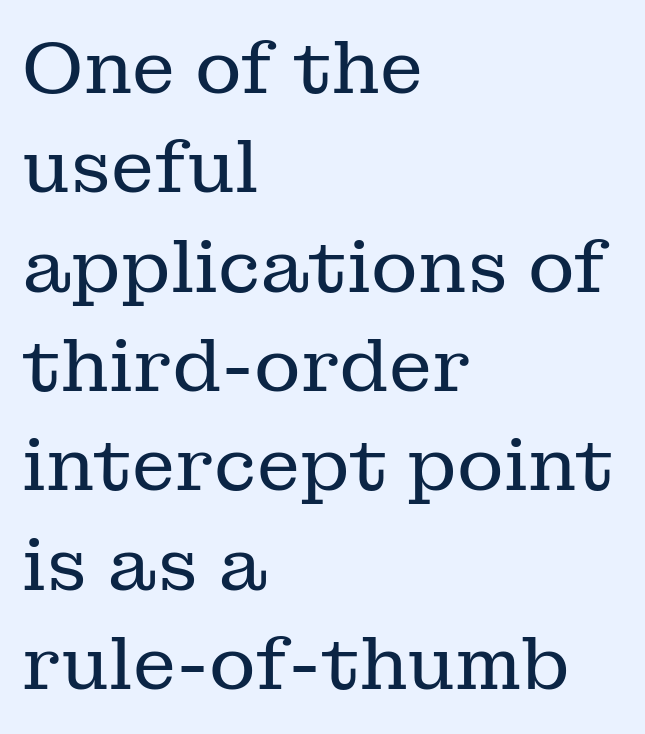
The image shows 72 px regular-weight serif type, upright; set left-aligned, normal line spacing (1.38x), normal letter spacing, not underlined; low stroke contrast and a medium x-height.
